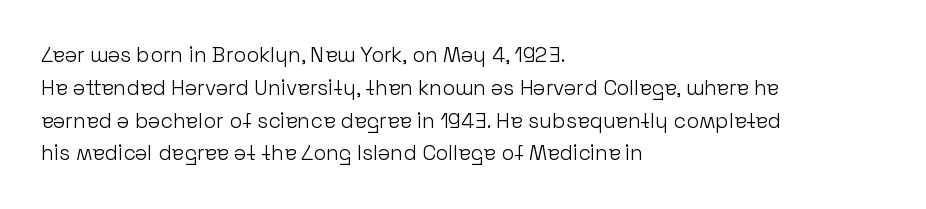
{"italic": "no", "bold": "no", "underline": "no", "align": "left", "line_spacing": "normal", "line_spacing_ratio": 1.56, "letter_spacing": "normal", "letter_spacing_em": 0.0, "glyph_px": 21}
